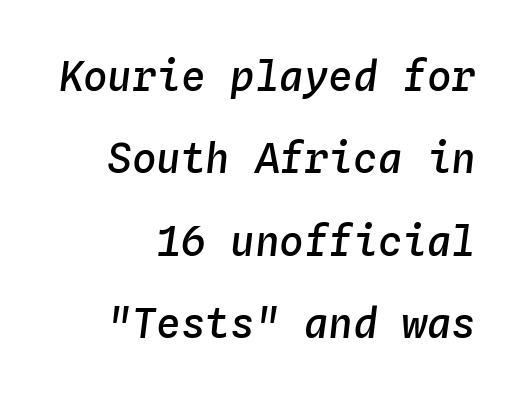
The image shows 41 px semibold type, italic (leaning right), monospaced; set right-aligned, loose line spacing (2.01x), normal letter spacing, not underlined; low stroke contrast and a medium x-height.
